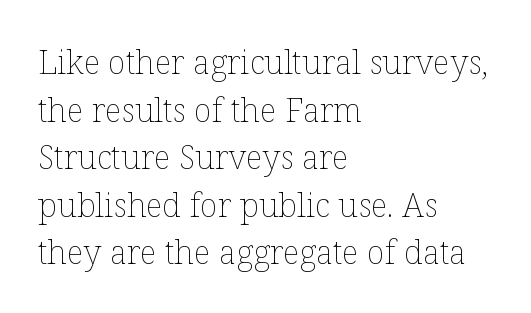
{"italic": "no", "bold": "no", "weight": "thin", "width": "normal", "stroke_contrast": "low", "x_height": "medium", "monospaced": "no", "underline": "no", "align": "left", "line_spacing": "normal", "line_spacing_ratio": 1.44, "letter_spacing": "normal", "letter_spacing_em": 0.0, "glyph_px": 33}
